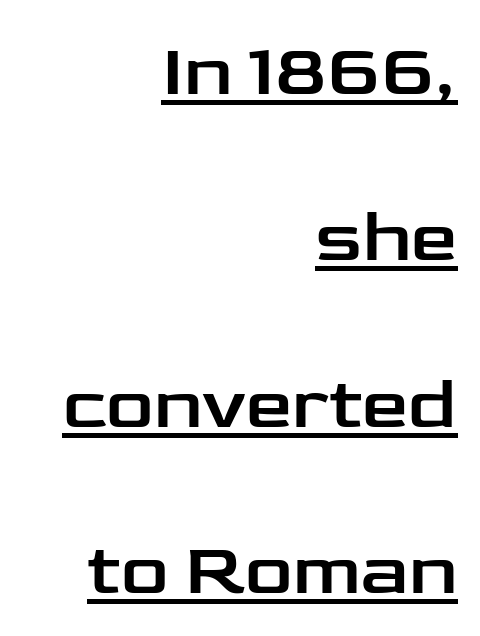
{"serif": "no", "italic": "no", "width": "wide", "stroke_contrast": "low", "x_height": "medium", "monospaced": "no", "underline": "yes", "align": "right", "line_spacing": "loose", "line_spacing_ratio": 2.25, "letter_spacing": "normal", "letter_spacing_em": 0.0, "glyph_px": 74}
